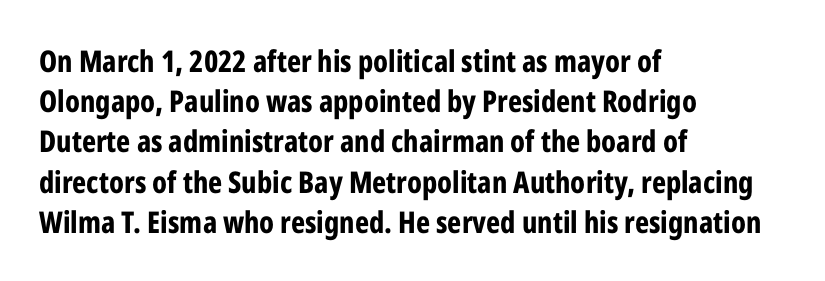
The image shows 30 px bold, condensed sans-serif type, upright; set left-aligned, normal line spacing (1.34x), normal letter spacing, not underlined; low stroke contrast and a medium x-height.
